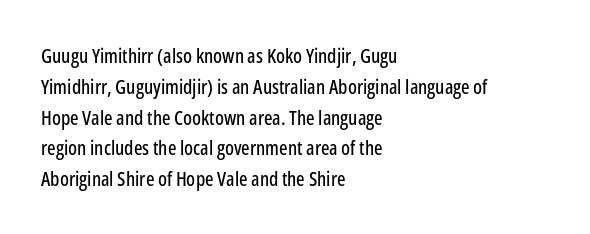
The image shows 20 px text type, upright; set left-aligned, normal line spacing (1.54x), normal letter spacing, not underlined.
